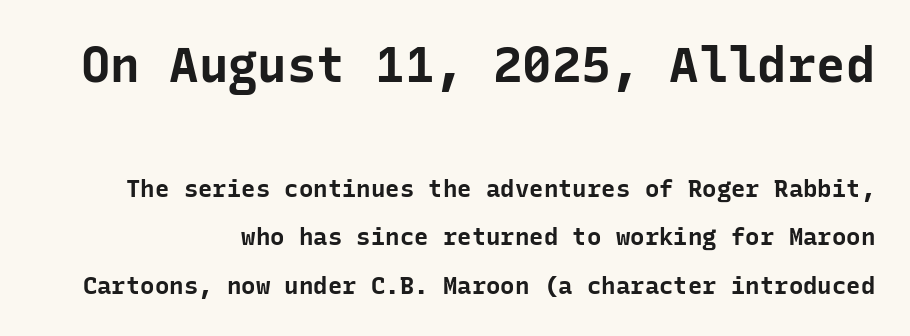
The image shows 49 px bold sans-serif type, upright, monospaced; set loose line spacing (2.03x), normal letter spacing, not underlined; the first (top) block is 2.04x larger; low stroke contrast and a medium x-height.
